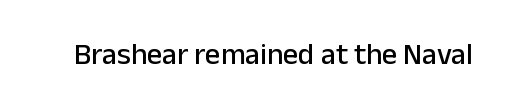
{"serif": "no", "italic": "no", "width": "normal", "stroke_contrast": "low", "x_height": "medium", "monospaced": "no", "underline": "no", "letter_spacing": "normal", "letter_spacing_em": 0.0, "glyph_px": 30}
